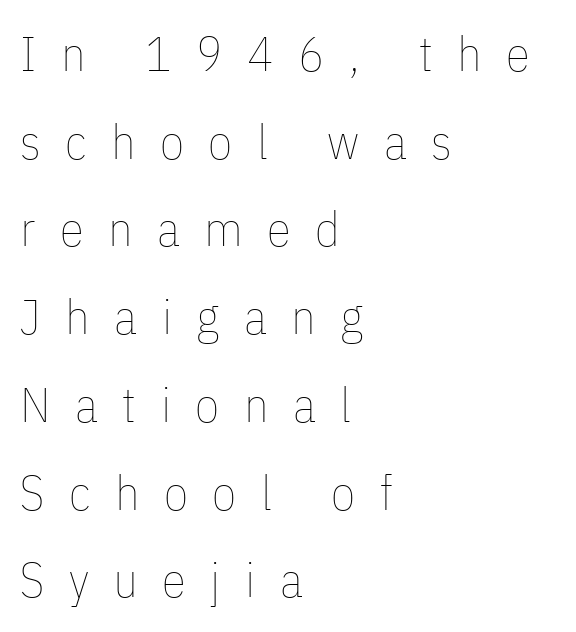
The typesetting does not lean heavy: it is not bold. Check the space under the baseline: it is left empty. Which margin do the lines hug? The left one — the right edge is uneven. This is roman type, the default non-slanted kind. You could not count columns in this text — the font is proportionally spaced.
